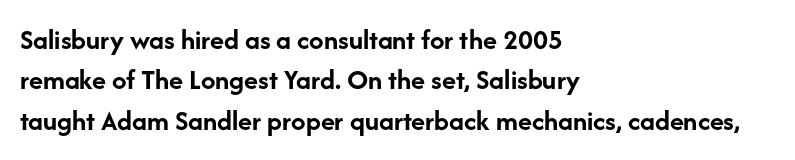
Q: Is the text bold? A: Yes.
Q: Is the text italic (slanted)? A: No, it is upright.
Q: Is the typeface a serif or a sans-serif typeface? A: Sans-serif.
Q: Is the text underlined? A: No.
Q: How is the paragraph aligned? A: Left-aligned.
Q: Is the spacing between letters normal or unusually wide? A: Normal.
Q: Is the spacing between lines tight, normal or loose? A: Normal.
Q: Width (condensed, normal, or wide)? A: Normal.
Q: Stroke contrast? A: Low.
Q: x-height? A: Medium.
Q: Monospaced? A: No.
